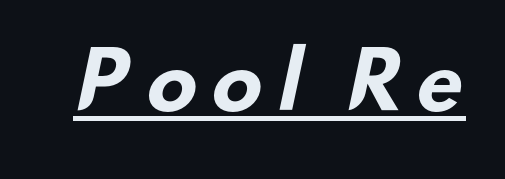
{"serif": "no", "bold": "yes", "weight": "bold", "width": "wide", "stroke_contrast": "low", "x_height": "small", "monospaced": "no", "underline": "yes", "glyph_px": 78}
